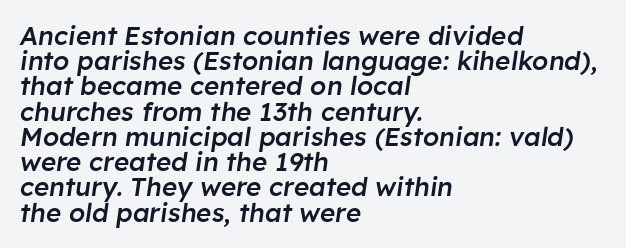
The image shows 26 px text type, italic (leaning right); set left-aligned, tight line spacing (0.97x), normal letter spacing, not underlined.
